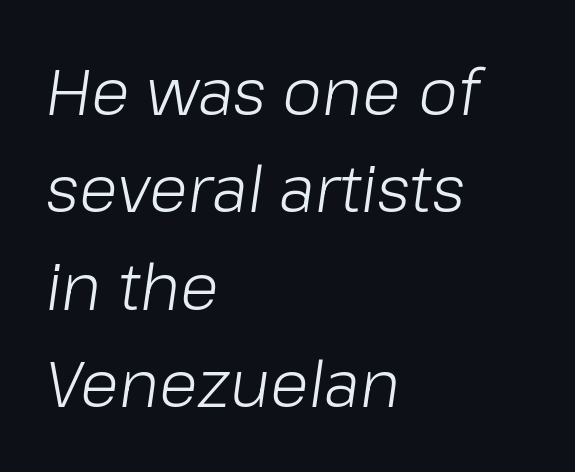
{"italic": "yes", "lean": "right", "slant_degrees": 8, "bold": "no", "weight": "light", "width": "normal", "stroke_contrast": "low", "x_height": "medium", "monospaced": "no", "underline": "no", "align": "left", "line_spacing": "normal", "line_spacing_ratio": 1.52, "letter_spacing": "normal", "letter_spacing_em": 0.0, "glyph_px": 64}
